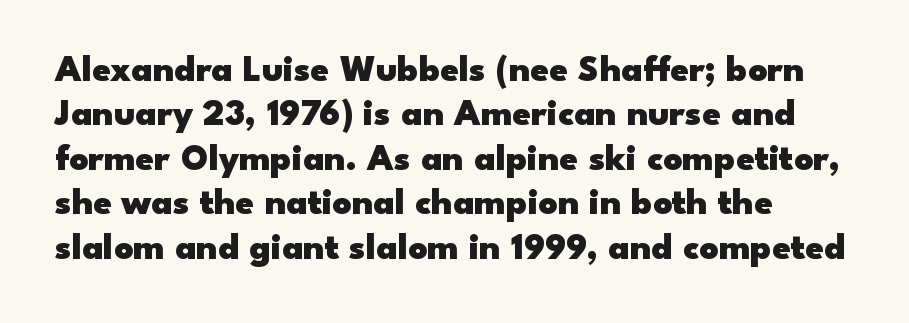
Q: Is the text bold? A: Yes.
Q: Is the text italic (slanted)? A: No, it is upright.
Q: Is the typeface a serif or a sans-serif typeface? A: Sans-serif.
Q: Is the text underlined? A: No.
Q: How is the paragraph aligned? A: Left-aligned.
Q: Is the spacing between letters normal or unusually wide? A: Normal.
Q: Width (condensed, normal, or wide)? A: Wide.
Q: Stroke contrast? A: Low.
Q: x-height? A: Small.
Q: Monospaced? A: No.
